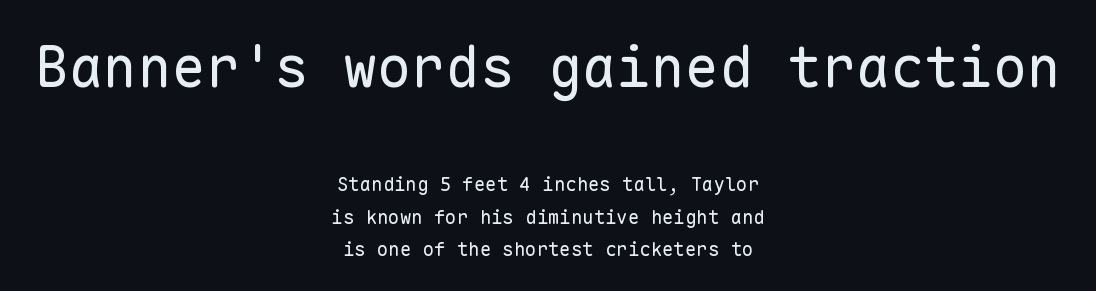
The image shows 57 px regular-weight sans-serif type, upright, monospaced; set centered, line spacing 1.71x, normal letter spacing, not underlined; the first (top) block is 3.0x larger; low stroke contrast and a medium x-height.
